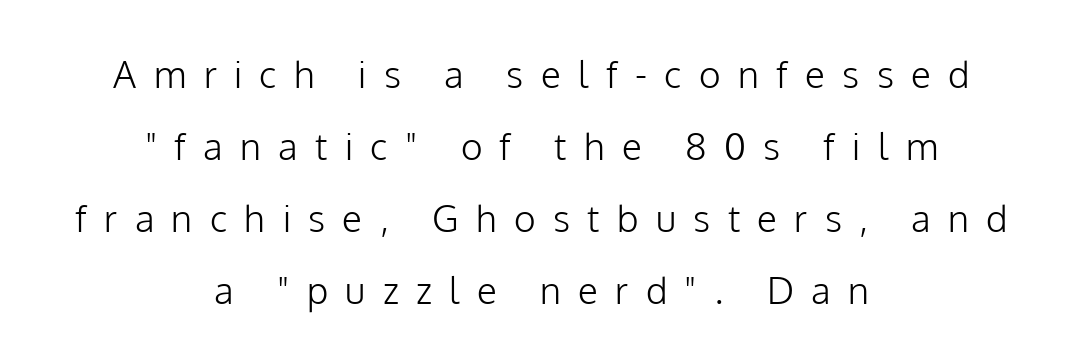
The image shows 37 px light sans-serif type, upright; set centered, loose line spacing (1.95x), unusually wide letter spacing (+0.47 em), not underlined; low stroke contrast and a medium x-height.
